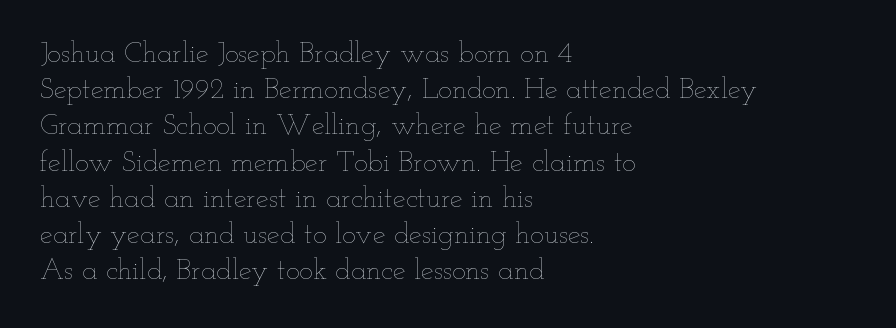
{"italic": "no", "bold": "no", "weight": "thin", "width": "wide", "stroke_contrast": "low", "x_height": "small", "monospaced": "no", "underline": "no", "align": "left", "line_spacing": "normal", "line_spacing_ratio": 1.25, "letter_spacing": "normal", "letter_spacing_em": 0.0, "glyph_px": 29}
